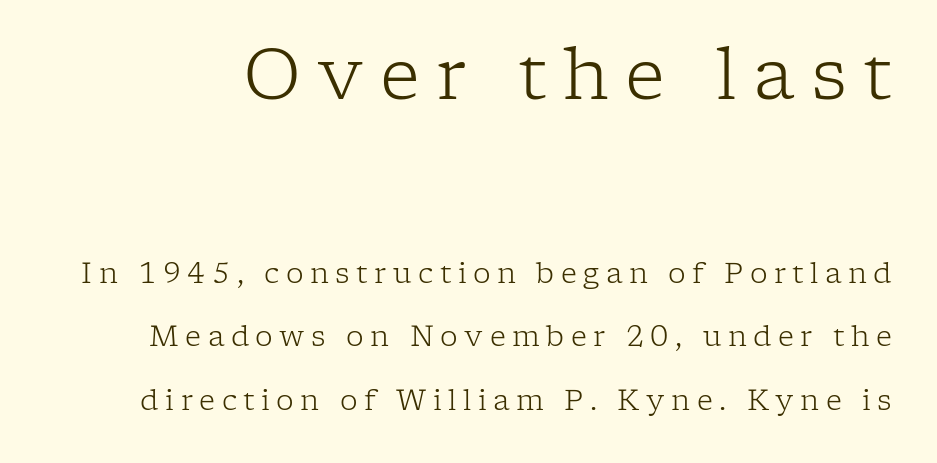
Notice the wide empty band between every row — that's loose leading. The rendering shrinks the type as you move from the upper chunk to the lower. Inter-character spacing is expanded well beyond the font's built-in metrics. The specimen reads as upright at a glance. Quick note: underline off.
